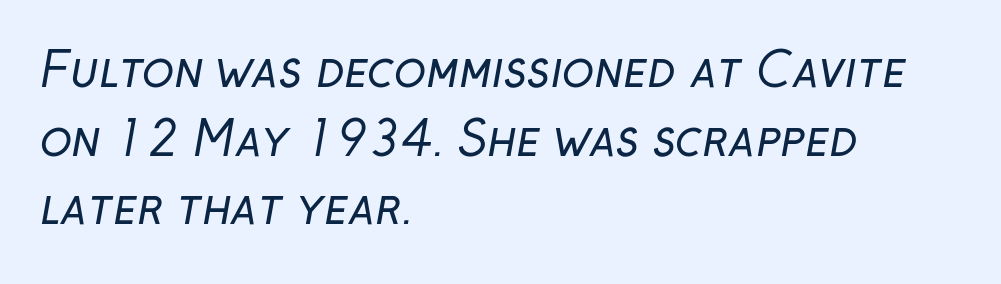
In terms of letterspacing, this is plain default setting. Grotesque or geometric, the face here clearly has no serifs. A bare baseline throughout the passage. The weight would be labelled regular, book, light, or lighter still. The block of text has a typical density, with ordinary space between rows.
